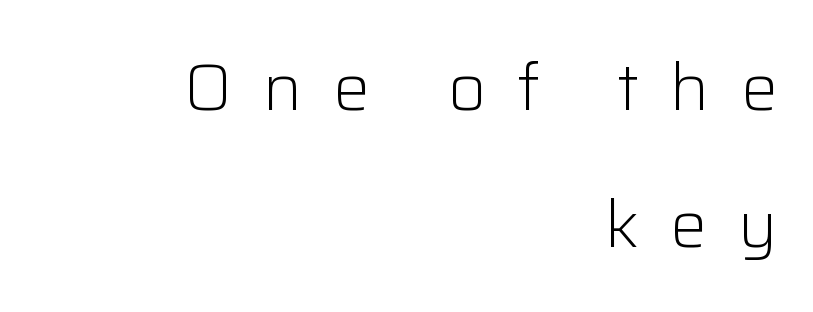
{"serif": "no", "italic": "no", "bold": "no", "weight": "light", "width": "normal", "stroke_contrast": "low", "x_height": "medium", "monospaced": "no", "underline": "no", "align": "right", "line_spacing": "loose", "line_spacing_ratio": 2.08, "letter_spacing": "wide", "letter_spacing_em": 0.47, "glyph_px": 66}
